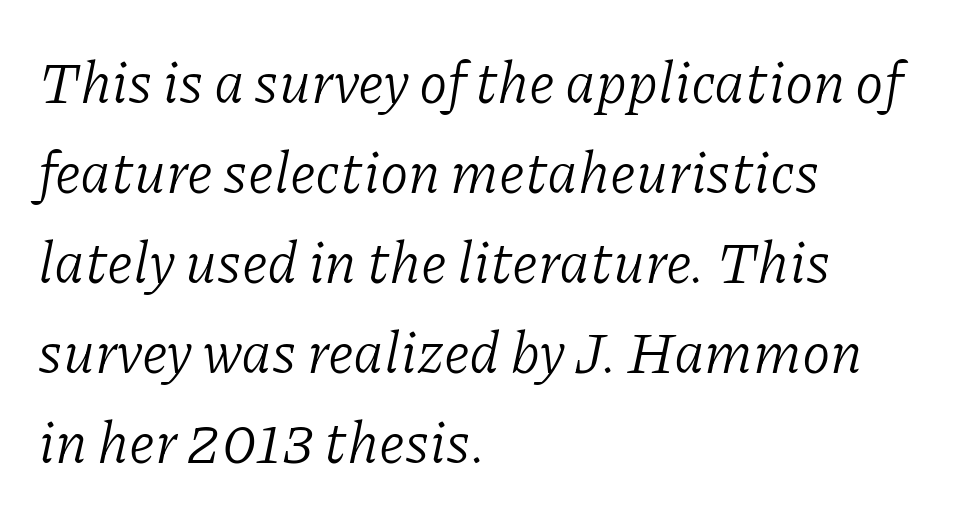
The image shows 58 px light serif type, italic (leaning right); set left-aligned, normal line spacing (1.55x), normal letter spacing, not underlined; low stroke contrast and a medium x-height.
